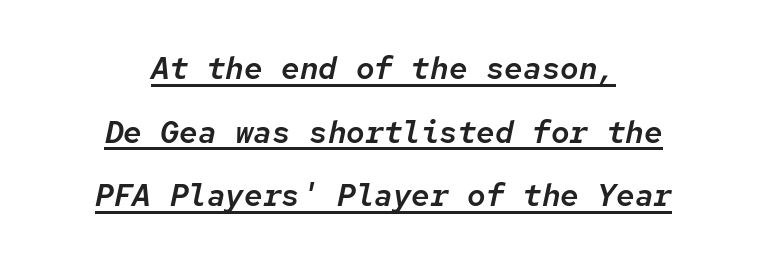
Q: Is the text italic (slanted)? A: Yes, it leans right by about 12 degrees.
Q: Is the text underlined? A: Yes.
Q: How is the paragraph aligned? A: Centered.
Q: Is the spacing between letters normal or unusually wide? A: Normal.
Q: Is the spacing between lines tight, normal or loose? A: Loose.
Q: Width (condensed, normal, or wide)? A: Normal.
Q: Stroke contrast? A: Low.
Q: x-height? A: Medium.
Q: Monospaced? A: Yes.
